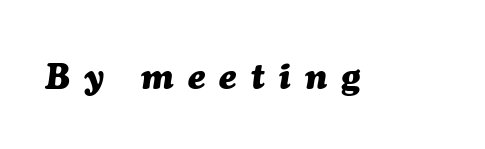
The image shows 36 px heavy type, italic (leaning right); set unusually wide letter spacing (+0.4 em), not underlined; medium stroke contrast and a medium x-height.
